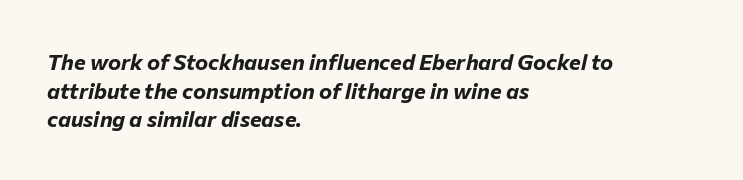
The image shows 22 px bold type, italic (leaning right); set left-aligned, normal line spacing (1.3x), normal letter spacing, not underlined.
